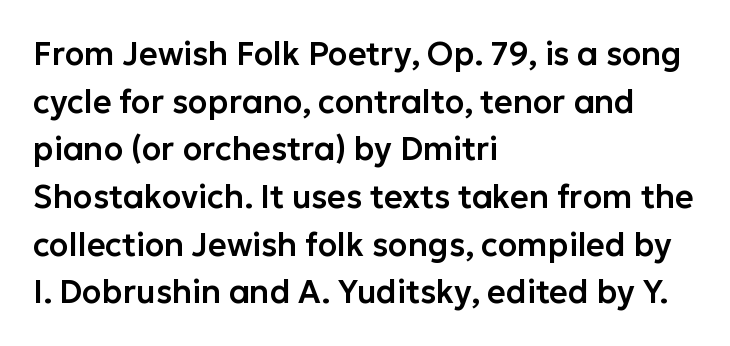
Q: Is the text italic (slanted)? A: No, it is upright.
Q: Is the typeface a serif or a sans-serif typeface? A: Sans-serif.
Q: Is the text underlined? A: No.
Q: How is the paragraph aligned? A: Left-aligned.
Q: Is the spacing between letters normal or unusually wide? A: Normal.
Q: Is the spacing between lines tight, normal or loose? A: Normal.
Q: Width (condensed, normal, or wide)? A: Normal.
Q: Stroke contrast? A: Low.
Q: x-height? A: Medium.
Q: Monospaced? A: No.
